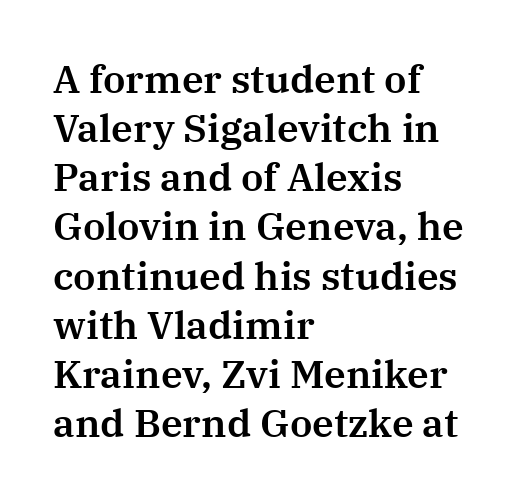
Q: Is the text italic (slanted)? A: No, it is upright.
Q: Is the typeface a serif or a sans-serif typeface? A: Serif.
Q: Is the text underlined? A: No.
Q: How is the paragraph aligned? A: Left-aligned.
Q: Is the spacing between letters normal or unusually wide? A: Normal.
Q: Is the spacing between lines tight, normal or loose? A: Normal.
Q: Width (condensed, normal, or wide)? A: Normal.
Q: Stroke contrast? A: Medium.
Q: x-height? A: Medium.
Q: Monospaced? A: No.
